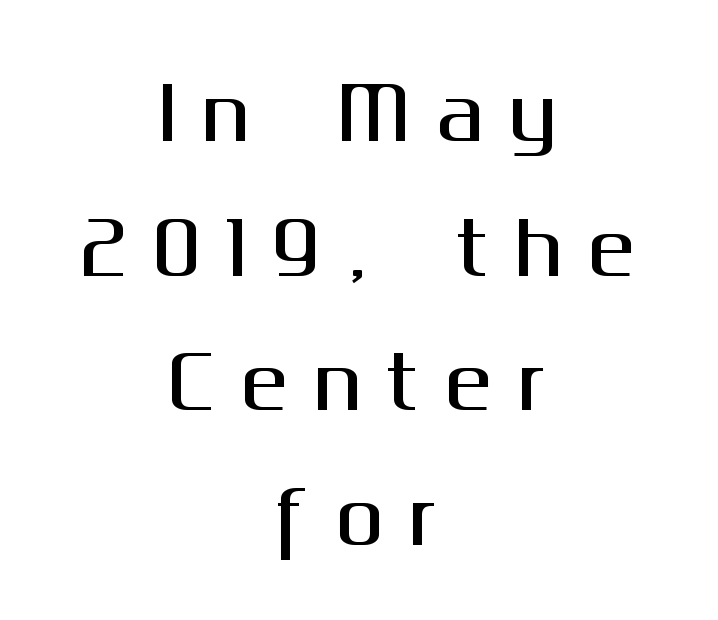
The paragraph shown floats in the horizontal middle. Here the glyphs are tracked loosely, breaking word shapes into spaced letters. In terms of letterform style, serifs are entirely absent. Plain, unruled lines of type. If you drew a line through each stem, it would be perfectly vertical.
